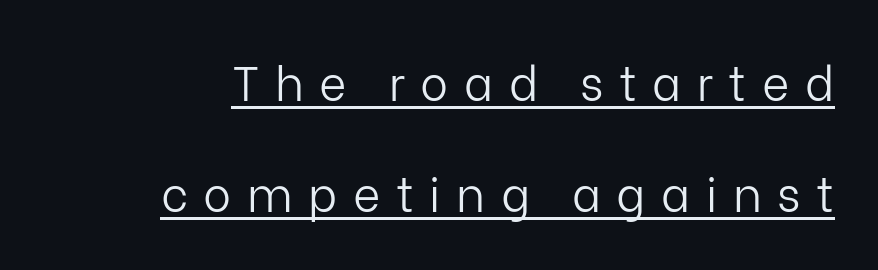
The image shows 47 px light sans-serif type, upright; set loose line spacing (2.37x), unusually wide letter spacing (+0.33 em), underlined; low stroke contrast and a medium x-height.
